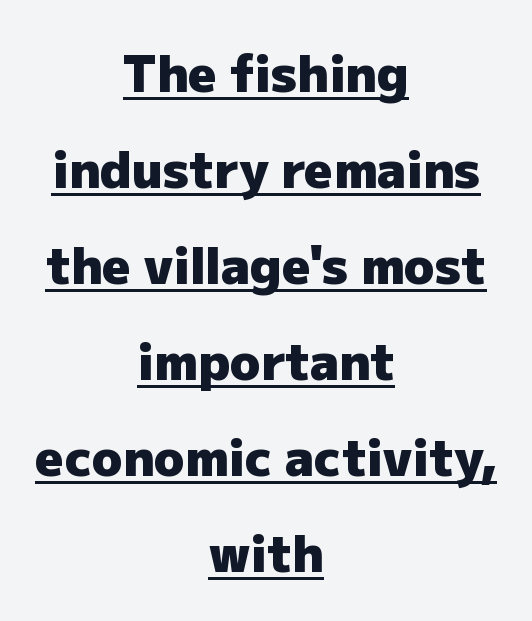
{"serif": "no", "italic": "no", "bold": "yes", "weight": "heavy", "width": "normal", "stroke_contrast": "low", "x_height": "medium", "monospaced": "no", "underline": "yes", "align": "center", "line_spacing": "loose", "line_spacing_ratio": 1.92, "letter_spacing": "normal", "letter_spacing_em": 0.0, "glyph_px": 50}
